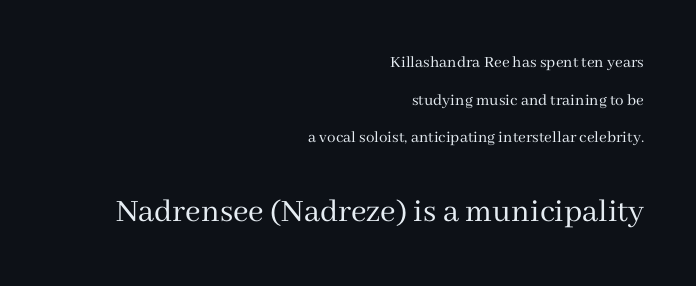
The designer went with a serif here, giving each stem small feet. One-word summary of the alignment: right. The vertical gap from one line to the next is large. Inter-character spacing is left at the font's built-in metrics. Vertical strokes here are truly vertical.
